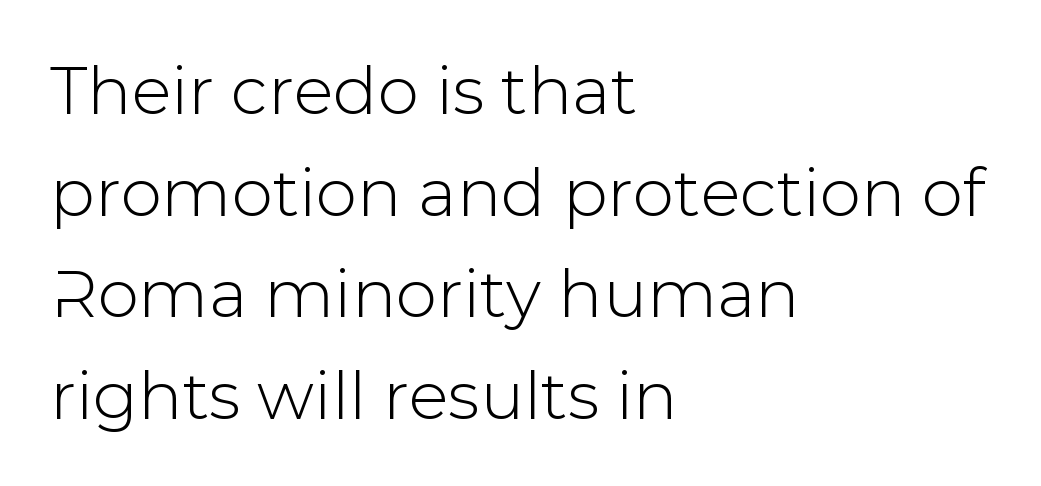
The image shows 66 px sans-serif type, upright; set left-aligned, normal line spacing (1.54x), normal letter spacing, not underlined; low stroke contrast and a medium x-height.
